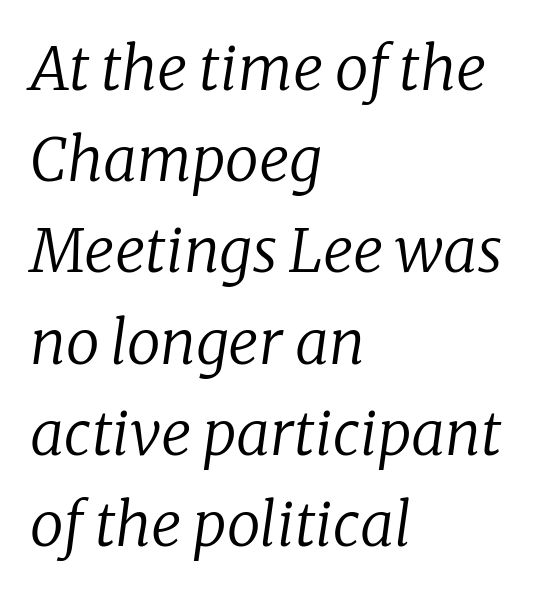
{"serif": "yes", "italic": "yes", "lean": "right", "slant_degrees": 8, "bold": "no", "weight": "regular", "width": "normal", "stroke_contrast": "low", "x_height": "medium", "monospaced": "no", "underline": "no", "align": "left", "line_spacing": "normal", "line_spacing_ratio": 1.52, "letter_spacing": "normal", "letter_spacing_em": 0.0, "glyph_px": 60}
